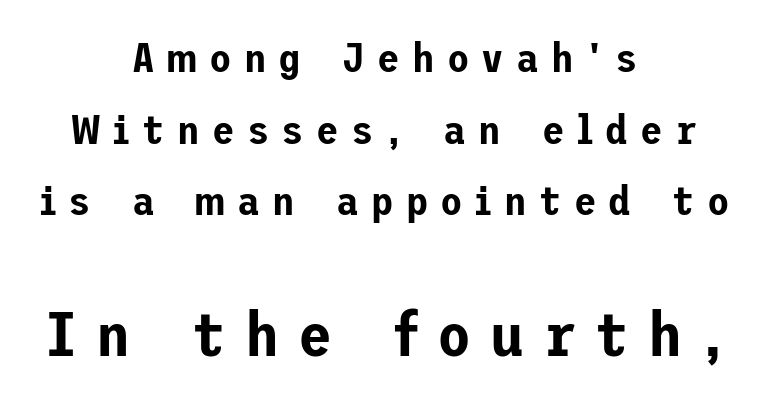
{"serif": "no", "italic": "no", "width": "normal", "stroke_contrast": "low", "x_height": "medium", "underline": "no", "align": "center", "line_spacing_ratio": 1.75, "letter_spacing": "wide", "letter_spacing_em": 0.3, "larger_block": "second", "size_ratio": 1.51, "glyph_px": 62}
